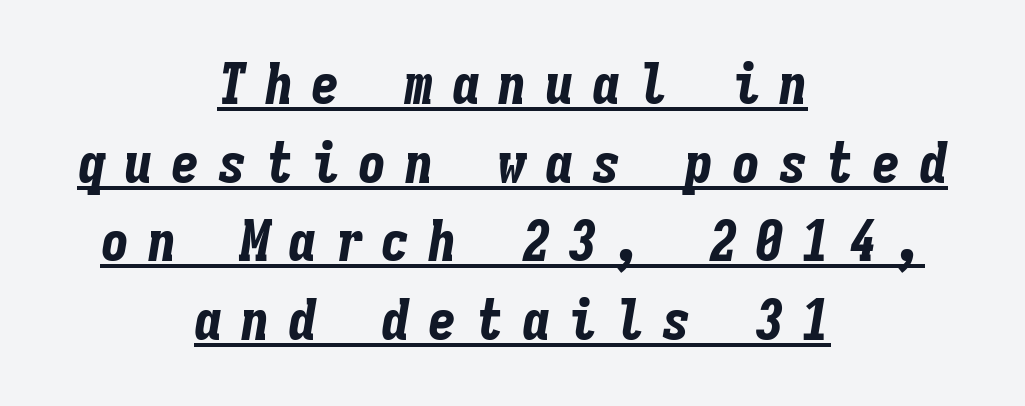
There's an unmistakable incline to the writing here. Somebody hit Ctrl+U on this one — the words are underlined. This sample has the even, mechanical cadence of fixed-width lettering. The paragraph has two soft edges and a firm central axis.
